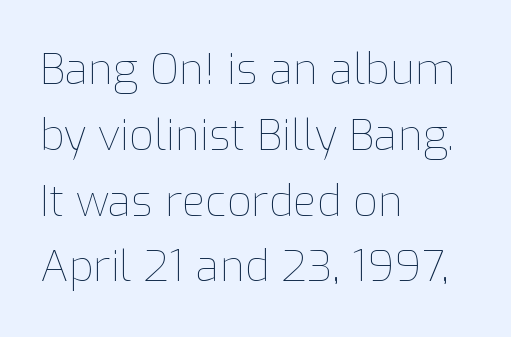
The image shows 43 px thin type, upright; set left-aligned, normal line spacing (1.53x), normal letter spacing, not underlined; low stroke contrast and a medium x-height.
